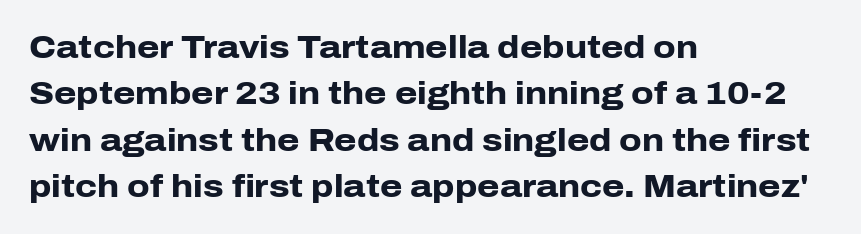
Spacing verdict: proportional, widths tailored to each character. The type family on display is of the sans-serif kind. Default kerning and tracking; the words read as compact shapes. The rendering uses a moderate line-height, typical for paragraphs.
